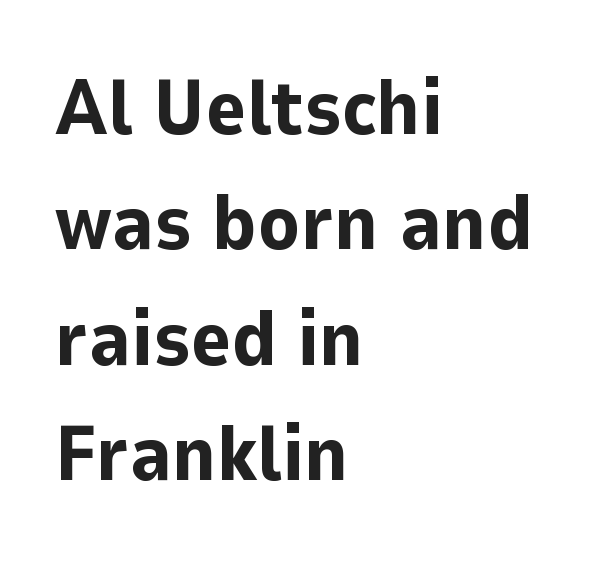
Q: Is the text bold? A: Yes.
Q: Is the text italic (slanted)? A: No, it is upright.
Q: Is the typeface a serif or a sans-serif typeface? A: Sans-serif.
Q: Is the text underlined? A: No.
Q: How is the paragraph aligned? A: Left-aligned.
Q: Is the spacing between letters normal or unusually wide? A: Normal.
Q: Is the spacing between lines tight, normal or loose? A: Normal.
Q: Width (condensed, normal, or wide)? A: Normal.
Q: Stroke contrast? A: Low.
Q: x-height? A: Medium.
Q: Monospaced? A: No.
